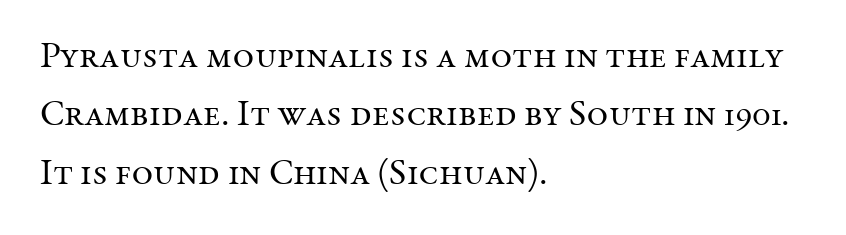
The image shows 37 px regular-weight serif type, upright; set left-aligned, normal line spacing (1.58x), normal letter spacing, not underlined; medium stroke contrast and a medium x-height.
